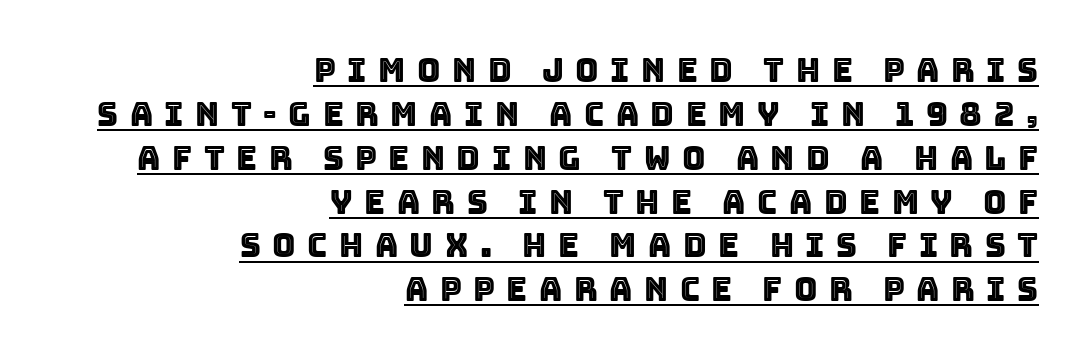
The paragraph shown leans on its right margin. Do the characters align in a grid? No, the font is proportional. Students, observe the line beneath the letters — that is underlining. This rendering widens character spacing well past its baseline value. Reading down the column, the eye jumps a familiar distance to each next line. The lettering stays uniformly vertical, giving the passage a roman look.
